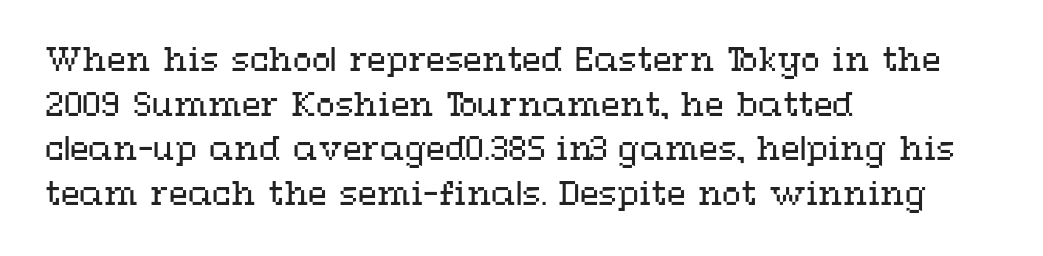
Characters remain perfectly vertical along every line. In terms of letterspacing, this is plain default setting. Do the characters align in a grid? No, the font is proportional. The vertical gap from one line to the next is medium.
